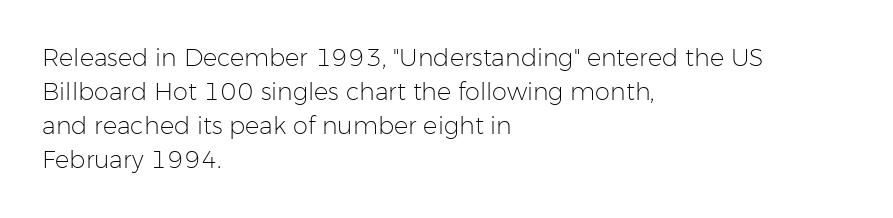
Q: Is the text bold? A: No.
Q: Is the text italic (slanted)? A: No, it is upright.
Q: Is the text underlined? A: No.
Q: How is the paragraph aligned? A: Left-aligned.
Q: Is the spacing between letters normal or unusually wide? A: Normal.
Q: Is the spacing between lines tight, normal or loose? A: Normal.
